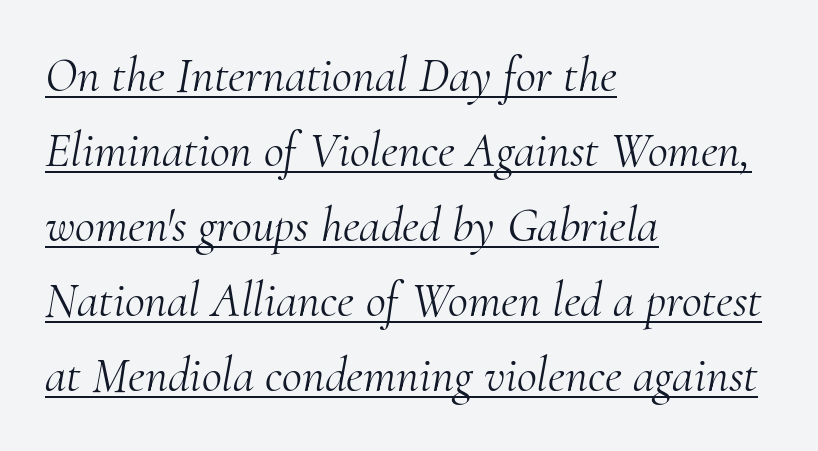
The image shows 49 px light serif type, italic (leaning right); set left-aligned, normal line spacing (1.53x), normal letter spacing, underlined; medium stroke contrast and a small x-height.
